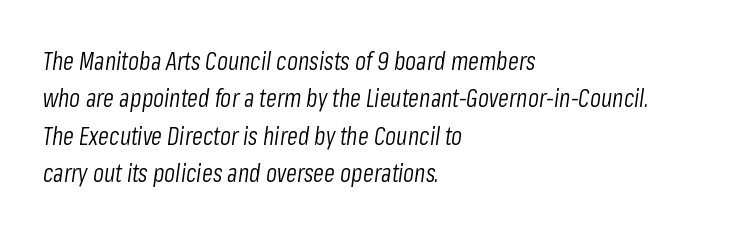
Where is the straight margin? On the left. The rendering uses a moderate line-height, typical for paragraphs. Weight class: somewhere from thin through regular. The font's italic variant was chosen for this text. Honestly, there is no underline to notice here at all. Tracking value appears to be zero — textbook default spacing.
